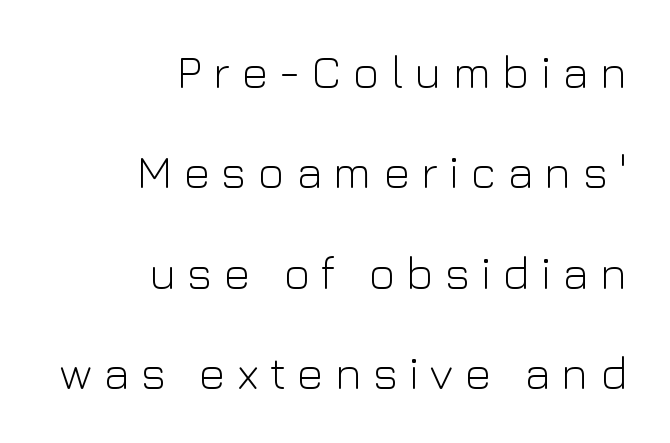
Q: Is the text bold? A: No.
Q: Is the text italic (slanted)? A: No, it is upright.
Q: Is the typeface a serif or a sans-serif typeface? A: Sans-serif.
Q: Is the text underlined? A: No.
Q: How is the paragraph aligned? A: Right-aligned.
Q: Is the spacing between letters normal or unusually wide? A: Unusually wide.
Q: Is the spacing between lines tight, normal or loose? A: Loose.
Q: Width (condensed, normal, or wide)? A: Normal.
Q: Stroke contrast? A: Low.
Q: x-height? A: Medium.
Q: Monospaced? A: No.
